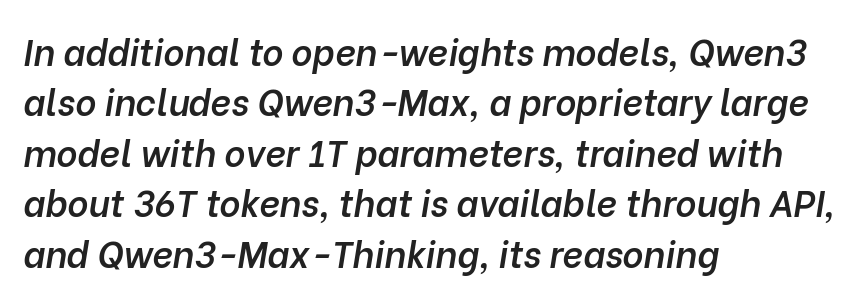
The image shows 36 px semibold type, italic (leaning right); set left-aligned, normal line spacing (1.4x), normal letter spacing, not underlined; low stroke contrast and a medium x-height.
